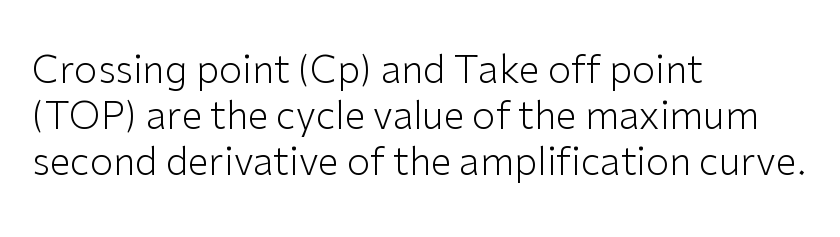
The image shows 38 px light sans-serif type, upright; set left-aligned, line spacing 1.21x, normal letter spacing, not underlined; low stroke contrast and a medium x-height.
